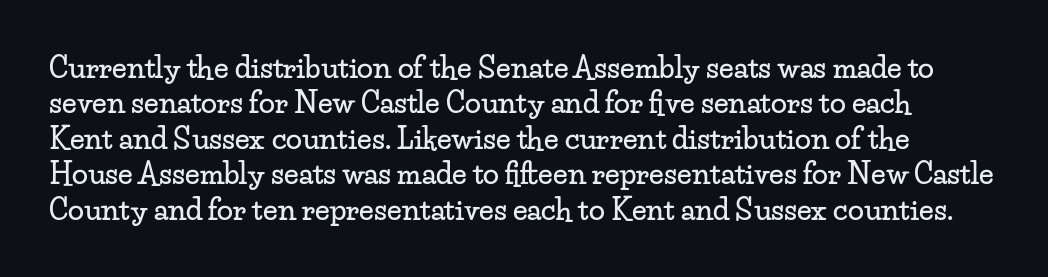
Q: Is the text italic (slanted)? A: No, it is upright.
Q: Is the typeface a serif or a sans-serif typeface? A: Serif.
Q: Is the text underlined? A: No.
Q: Is the spacing between letters normal or unusually wide? A: Normal.
Q: Width (condensed, normal, or wide)? A: Wide.
Q: Stroke contrast? A: Low.
Q: x-height? A: Small.
Q: Monospaced? A: No.
